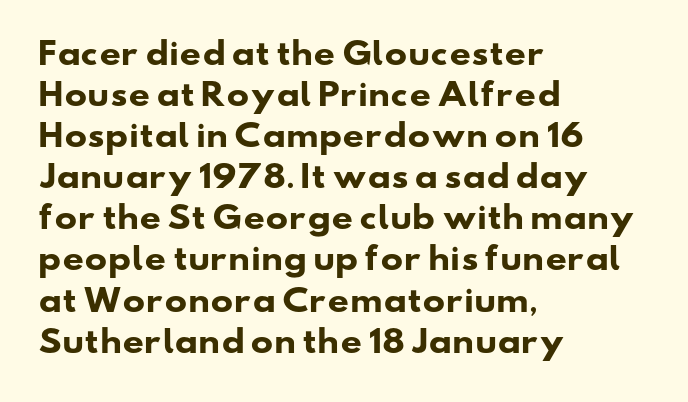
{"serif": "no", "bold": "yes", "weight": "heavy", "width": "wide", "stroke_contrast": "low", "x_height": "small", "monospaced": "no", "underline": "no", "align": "left", "line_spacing": "normal", "line_spacing_ratio": 1.37, "letter_spacing": "normal", "letter_spacing_em": 0.0, "glyph_px": 30}
